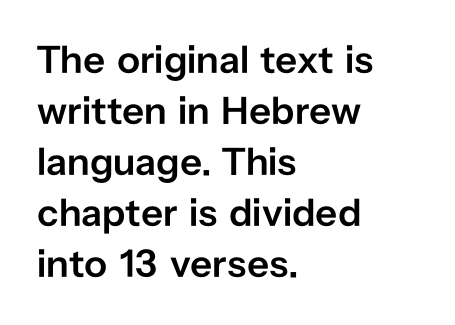
{"serif": "no", "italic": "no", "bold": "semi", "weight": "semibold", "width": "normal", "stroke_contrast": "low", "x_height": "medium", "monospaced": "no", "underline": "no", "align": "left", "line_spacing": "normal", "line_spacing_ratio": 1.31, "letter_spacing": "normal", "letter_spacing_em": 0.0, "glyph_px": 39}
